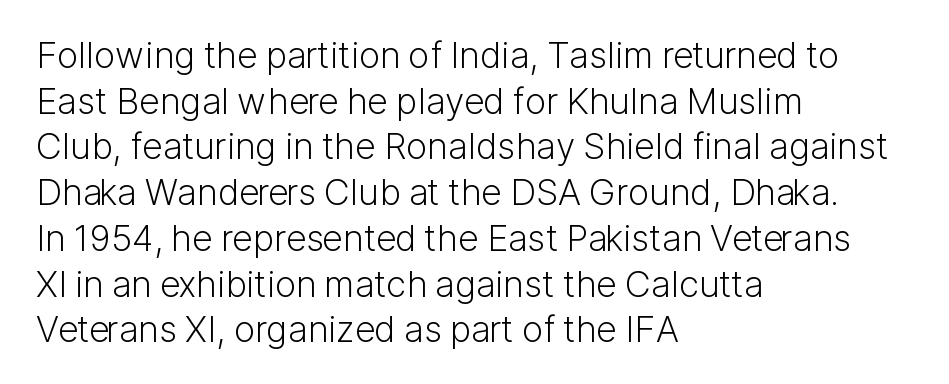
The cut favours lightness, reaching ordinary text weight at its darkest. Think of a printed novel: that variable character pitch is what you see here. The passage is arranged the way most books set body copy — flush left. This rendering features lettering with no underline.
